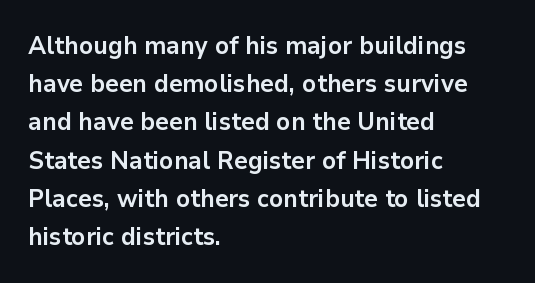
{"italic": "no", "bold": "yes", "underline": "no", "align": "left", "line_spacing": "normal", "line_spacing_ratio": 1.53, "letter_spacing": "normal", "letter_spacing_em": 0.0, "glyph_px": 25}
